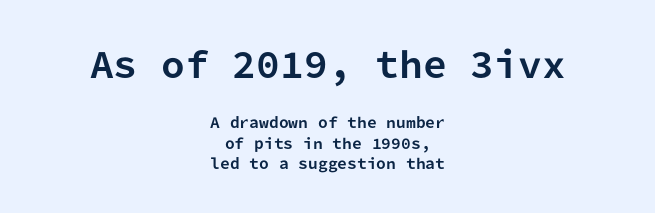
The type family on display is of the sans-serif kind. Its strokes are broad and dark, the hallmark of bold type. Does the leading feel generous? No, just average. These lines are rendered in a fixed-pitch font.
